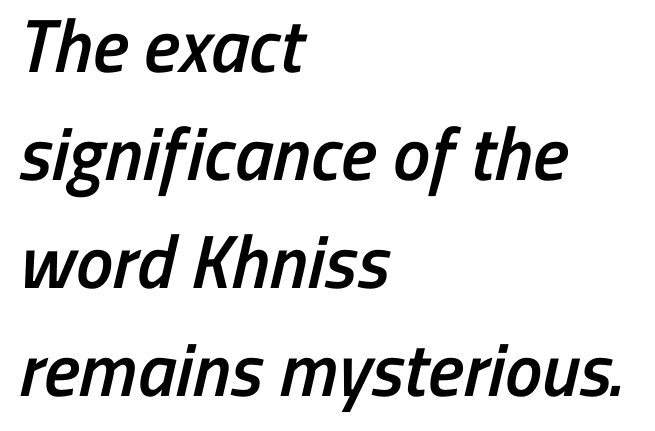
The image shows 75 px semibold, condensed sans-serif type; set left-aligned, normal line spacing (1.44x), normal letter spacing, not underlined; low stroke contrast and a medium x-height.
